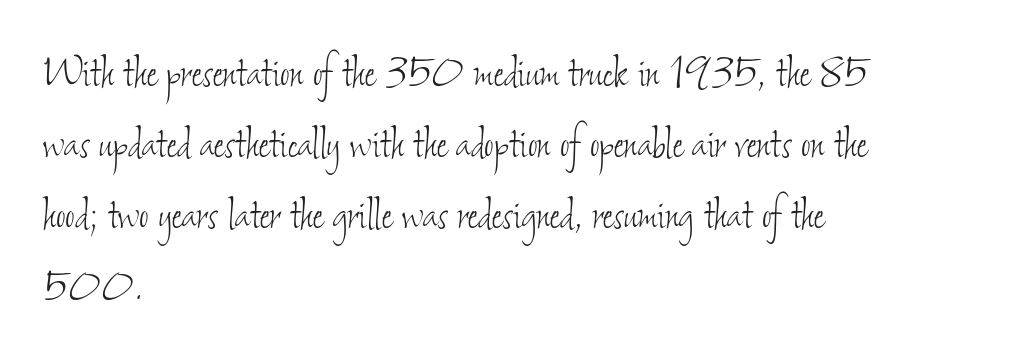
The image shows 52 px thin, condensed type; set left-aligned, normal line spacing (1.37x), normal letter spacing, not underlined; low stroke contrast and a small x-height.
